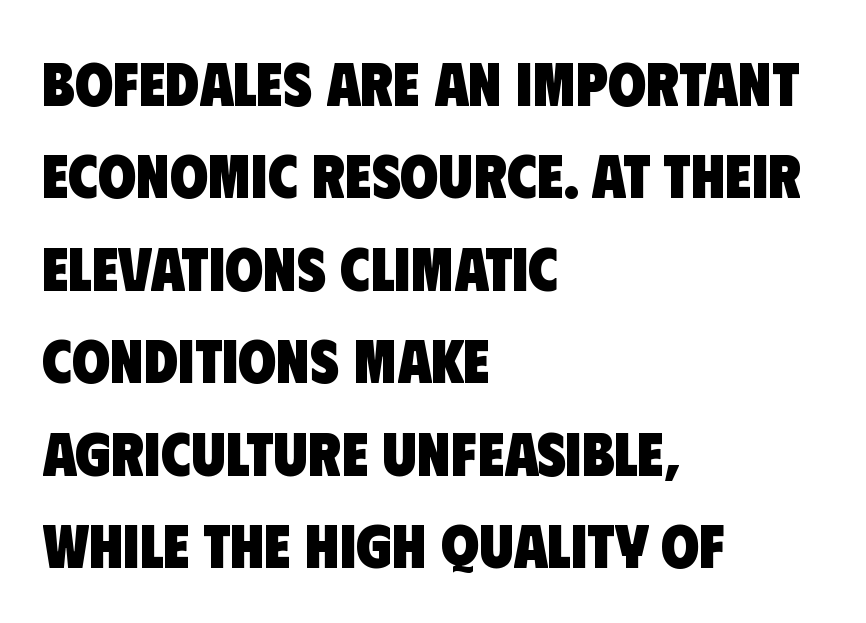
Only glyphs here, with clear space below each row. The vertical gap from one line to the next is medium. The designer went with a sans here, leaving each stem footless. The letters are bold, with thick, heavy strokes.
